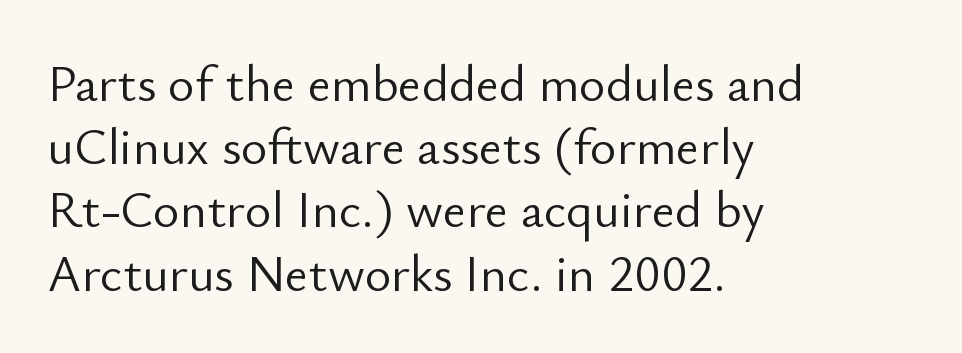
{"serif": "no", "italic": "no", "bold": "no", "weight": "light", "width": "normal", "stroke_contrast": "low", "x_height": "small", "monospaced": "no", "underline": "no", "align": "left", "line_spacing_ratio": 1.24, "letter_spacing": "normal", "letter_spacing_em": 0.0, "glyph_px": 51}
